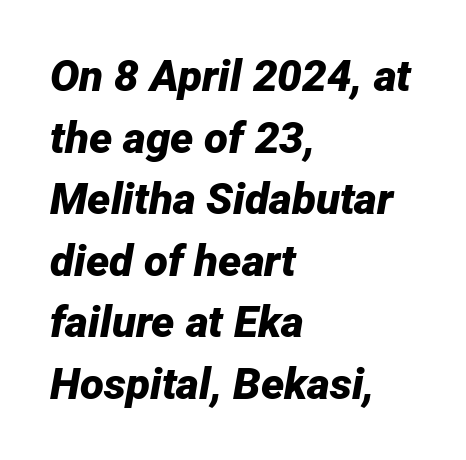
The image shows 44 px bold type, italic (leaning right); set left-aligned, normal line spacing (1.4x), normal letter spacing, not underlined; low stroke contrast and a medium x-height.
